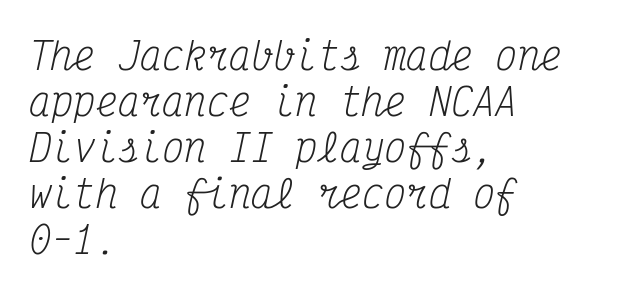
The image shows 37 px regular-weight, condensed serif type, italic (leaning right), monospaced; set left-aligned, line spacing 1.24x, normal letter spacing, not underlined; medium stroke contrast and a medium x-height.
